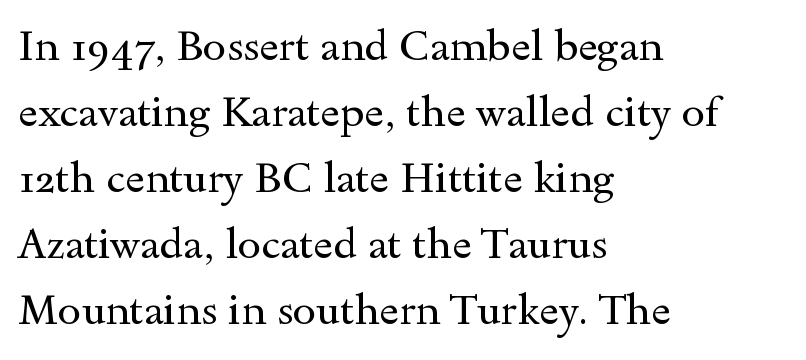
{"serif": "yes", "italic": "no", "bold": "no", "weight": "regular", "width": "wide", "x_height": "small", "monospaced": "no", "underline": "no", "align": "left", "line_spacing": "normal", "line_spacing_ratio": 1.57, "letter_spacing": "normal", "letter_spacing_em": 0.0, "glyph_px": 42}
